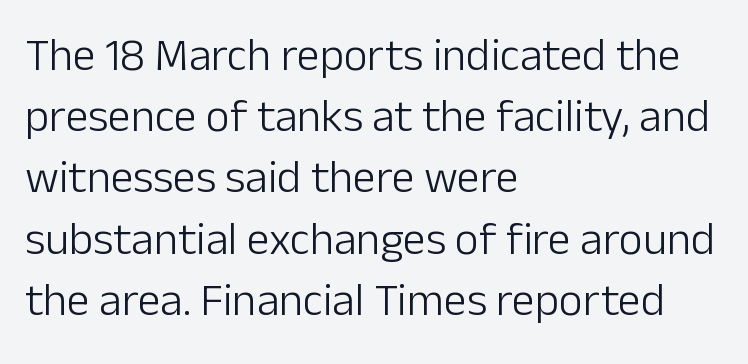
The image shows 46 px light sans-serif type, upright; set left-aligned, normal line spacing (1.33x), normal letter spacing, not underlined; low stroke contrast and a medium x-height.
